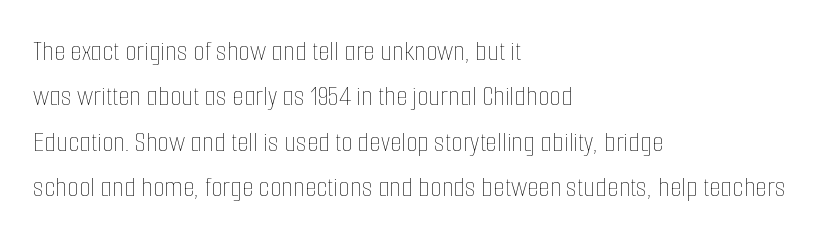
The type is set solid horizontally, with unmodified tracking. The lines in this sample share a left origin and differ only in where they stop. Ordinary non-slanted type is in use. Lines of text with bare space underneath. On a weight scale, this lands at 450 or below.
